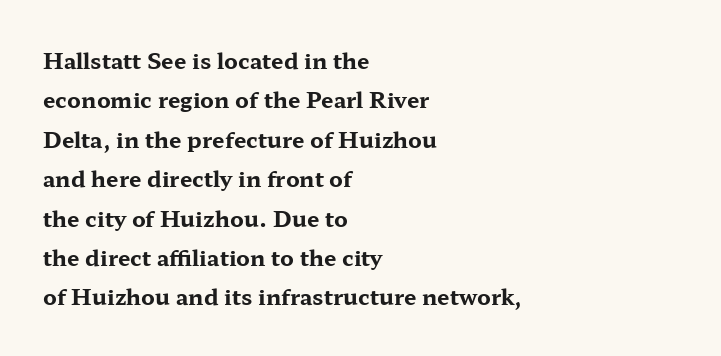
The image shows 22 px bold type, upright; set left-aligned, line spacing 1.79x, normal letter spacing, not underlined.
